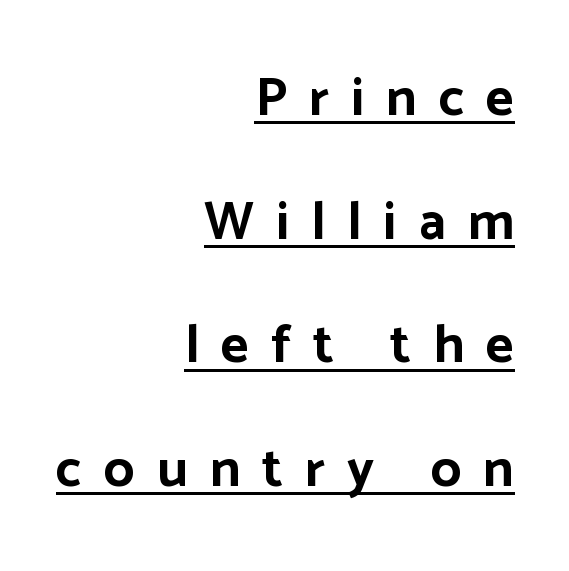
How heavy is the stroke? Heavy — this is a bold. Glance below the letters and you will spot a drawn line. This sample trades compactness for vertical openness between lines. The lines in this sample share a right terminus and differ only in where they begin. Quick note: not italic, upright. Between one letter and the next there's a generous, obvious gap.
